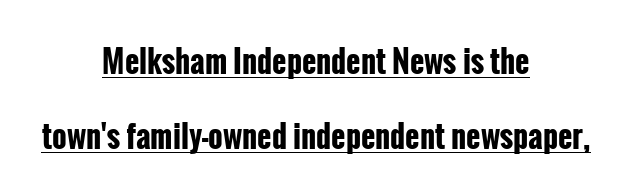
Q: Is the text bold? A: Yes.
Q: Is the text italic (slanted)? A: No, it is upright.
Q: Is the typeface a serif or a sans-serif typeface? A: Sans-serif.
Q: Is the text underlined? A: Yes.
Q: How is the paragraph aligned? A: Centered.
Q: Is the spacing between letters normal or unusually wide? A: Normal.
Q: Is the spacing between lines tight, normal or loose? A: Loose.
Q: Width (condensed, normal, or wide)? A: Condensed.
Q: Stroke contrast? A: Low.
Q: x-height? A: Medium.
Q: Monospaced? A: No.
